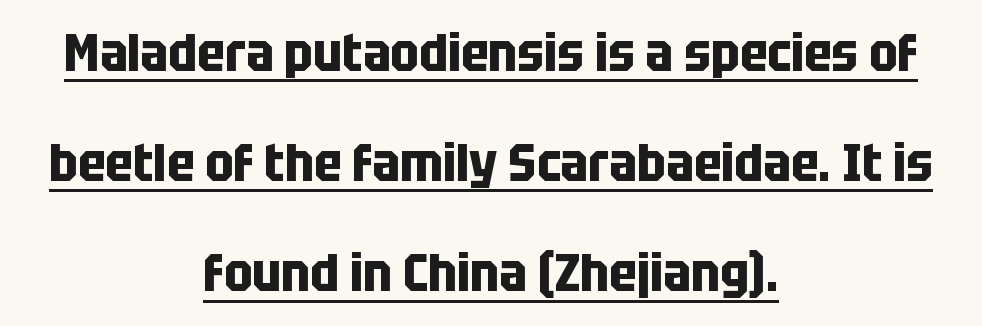
{"serif": "no", "italic": "no", "bold": "yes", "weight": "bold", "width": "condensed", "stroke_contrast": "low", "x_height": "large", "monospaced": "no", "underline": "yes", "align": "center", "line_spacing": "loose", "line_spacing_ratio": 2.08, "letter_spacing": "normal", "letter_spacing_em": 0.0, "glyph_px": 53}
